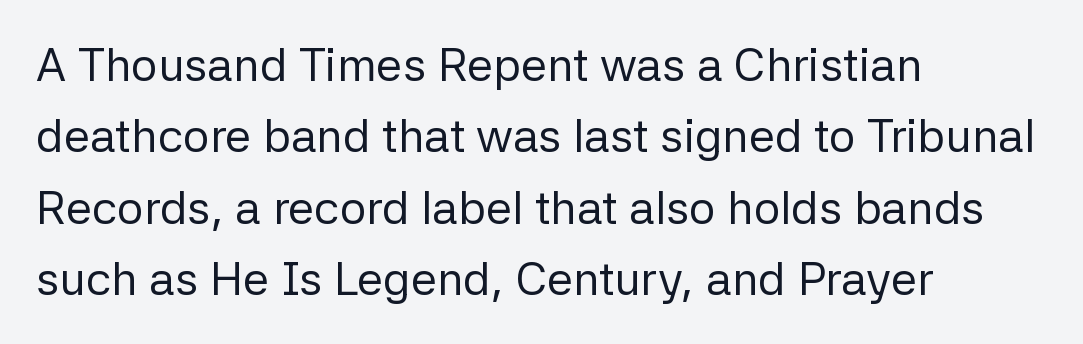
Spacing verdict: proportional, widths tailored to each character. Notice how the passage keeps a crisp vertical edge on the left only. Honestly, the row spacing looks completely unremarkable. Lines of text with bare space underneath. Nothing unusual about the tracking: characters are spaced as the font intends.
